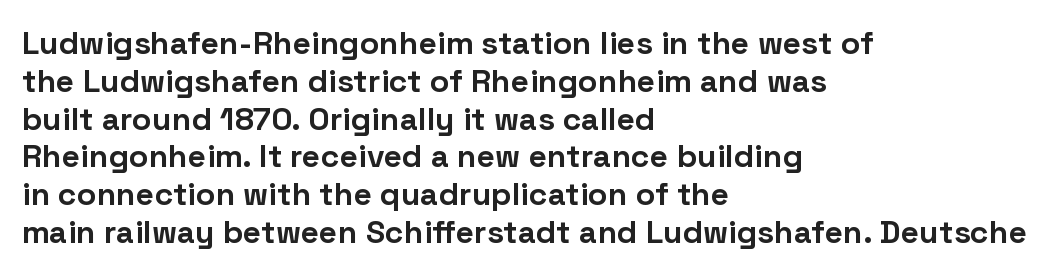
{"serif": "no", "italic": "no", "bold": "yes", "weight": "bold", "width": "normal", "stroke_contrast": "low", "x_height": "medium", "monospaced": "no", "underline": "no", "align": "left", "line_spacing_ratio": 1.18, "letter_spacing": "normal", "letter_spacing_em": 0.0, "glyph_px": 32}
